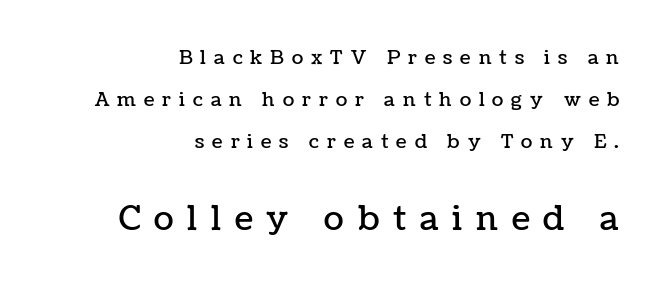
The image shows 33 px text type, upright; set right-aligned, loose line spacing (2.2x), unusually wide letter spacing (+0.42 em), not underlined; the second (bottom) block is 1.74x larger; low stroke contrast and a medium x-height.
